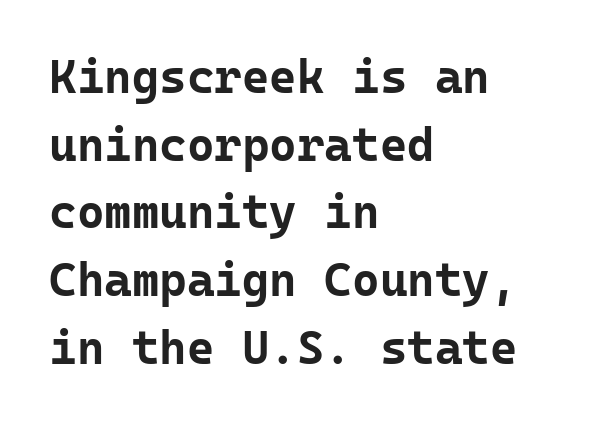
The image shows 47 px bold sans-serif type, upright, monospaced; set left-aligned, normal line spacing (1.44x), normal letter spacing, not underlined; low stroke contrast and a medium x-height.
